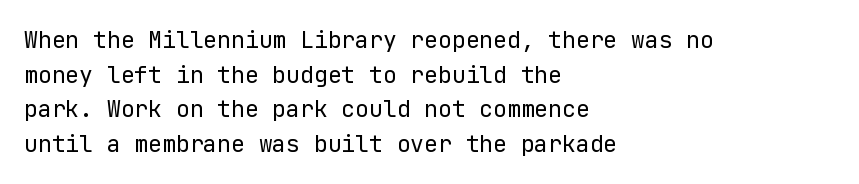
Q: Is the text bold? A: No.
Q: Is the text italic (slanted)? A: No, it is upright.
Q: Is the text underlined? A: No.
Q: How is the paragraph aligned? A: Left-aligned.
Q: Is the spacing between letters normal or unusually wide? A: Normal.
Q: Is the spacing between lines tight, normal or loose? A: Normal.
